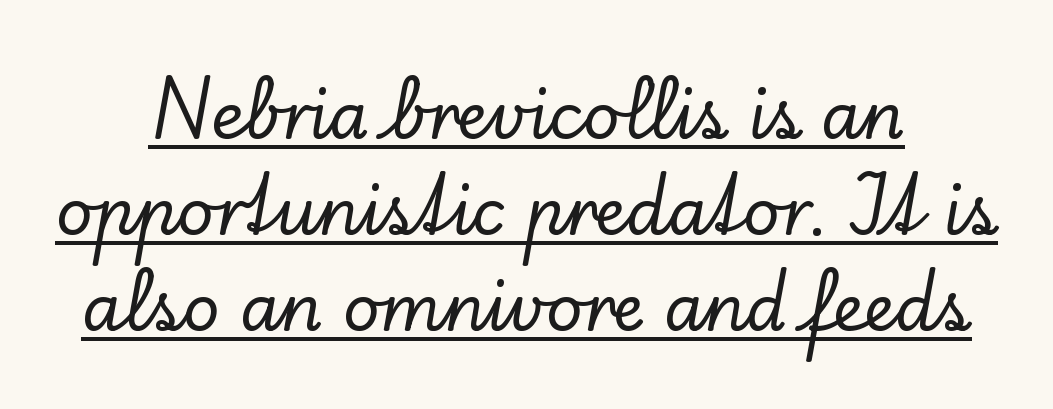
The image shows 64 px serif type; set centered, normal line spacing (1.5x), normal letter spacing, underlined; low stroke contrast and a small x-height.
